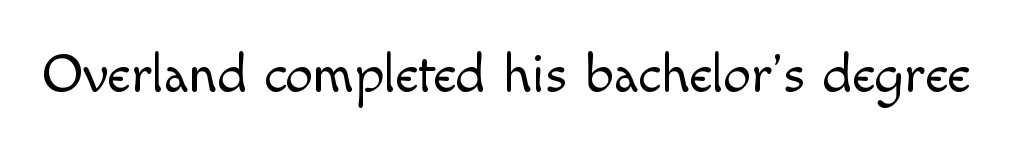
Q: Is the text bold? A: No.
Q: Is the text italic (slanted)? A: No, it is upright.
Q: Is the typeface a serif or a sans-serif typeface? A: Sans-serif.
Q: Is the text underlined? A: No.
Q: Is the spacing between letters normal or unusually wide? A: Normal.
Q: Width (condensed, normal, or wide)? A: Normal.
Q: x-height? A: Small.
Q: Monospaced? A: No.
